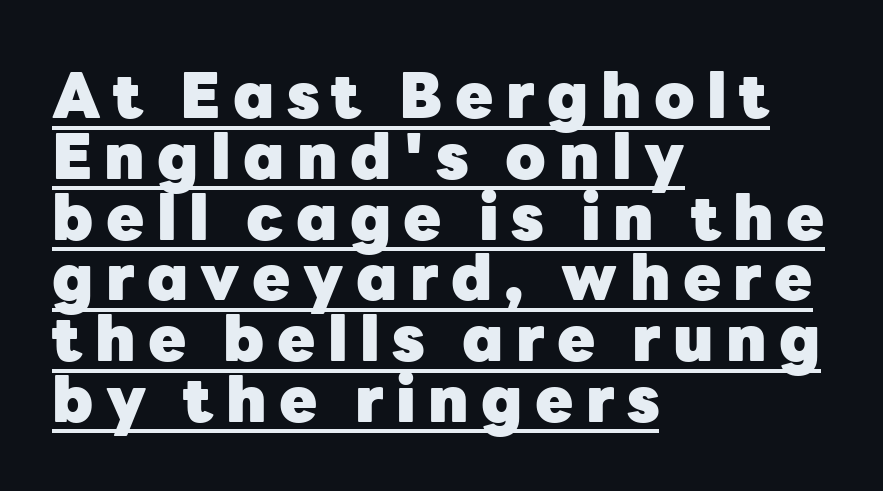
Q: Is the text bold? A: Yes.
Q: Is the text italic (slanted)? A: No, it is upright.
Q: Is the typeface a serif or a sans-serif typeface? A: Sans-serif.
Q: Is the text underlined? A: Yes.
Q: How is the paragraph aligned? A: Left-aligned.
Q: Is the spacing between letters normal or unusually wide? A: Unusually wide.
Q: Is the spacing between lines tight, normal or loose? A: Tight.
Q: Width (condensed, normal, or wide)? A: Normal.
Q: Stroke contrast? A: Low.
Q: x-height? A: Medium.
Q: Monospaced? A: No.
